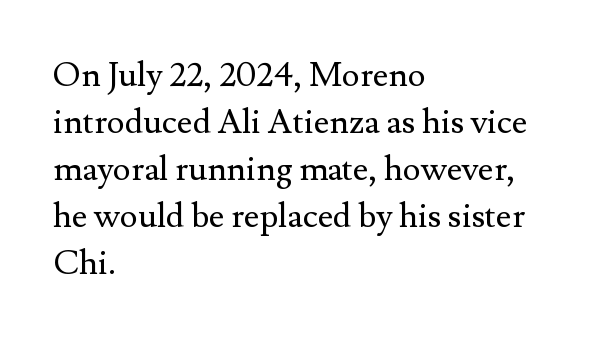
The image shows 34 px regular-weight serif type, upright; set left-aligned, normal line spacing (1.38x), normal letter spacing, not underlined; medium stroke contrast and a small x-height.
